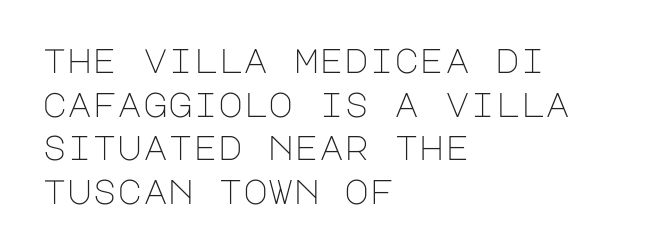
{"serif": "no", "italic": "no", "bold": "no", "weight": "light", "width": "normal", "stroke_contrast": "low", "x_height": "large", "underline": "no", "align": "left", "line_spacing": "normal", "line_spacing_ratio": 1.28, "letter_spacing": "normal", "letter_spacing_em": 0.0, "glyph_px": 34}
